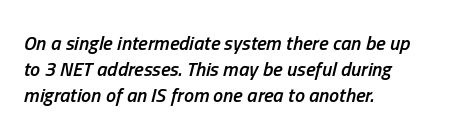
The image shows 20 px text type, italic (leaning right); set left-aligned, normal line spacing (1.3x), normal letter spacing, not underlined.
